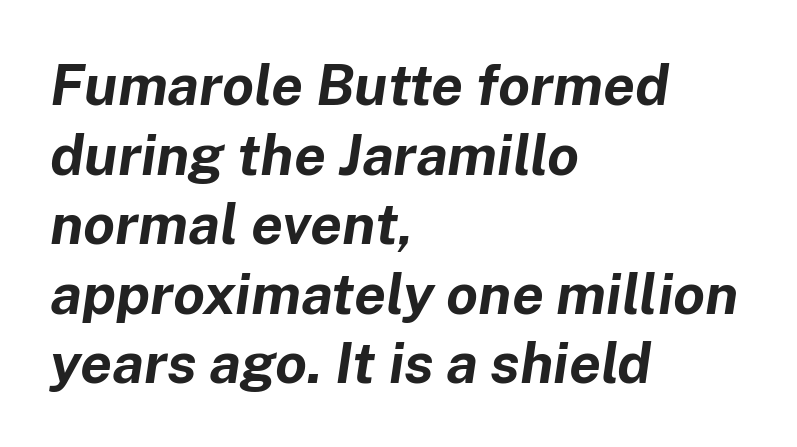
The ragged edge is on the right, which tells us the setting is flush left. Each glyph is drawn with heavy, bold strokes. Look at the tracking — it's just the regular setting, nothing added. Only glyphs here, with clear space below each row.
